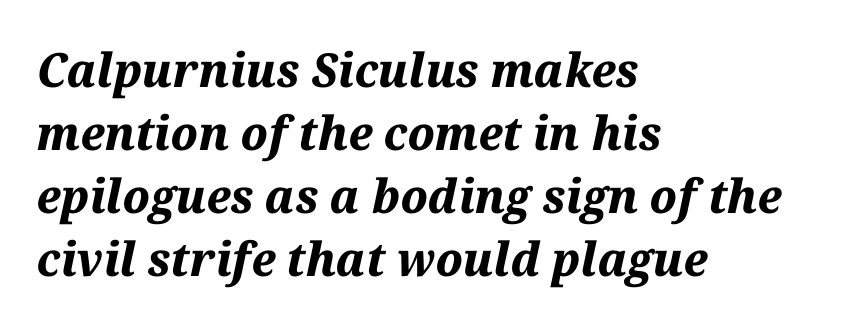
Q: Is the text bold? A: Yes.
Q: Is the text italic (slanted)? A: Yes, it leans right by about 12 degrees.
Q: Is the text underlined? A: No.
Q: How is the paragraph aligned? A: Left-aligned.
Q: Is the spacing between letters normal or unusually wide? A: Normal.
Q: Is the spacing between lines tight, normal or loose? A: Normal.
Q: Width (condensed, normal, or wide)? A: Normal.
Q: Stroke contrast? A: Medium.
Q: x-height? A: Medium.
Q: Monospaced? A: No.
